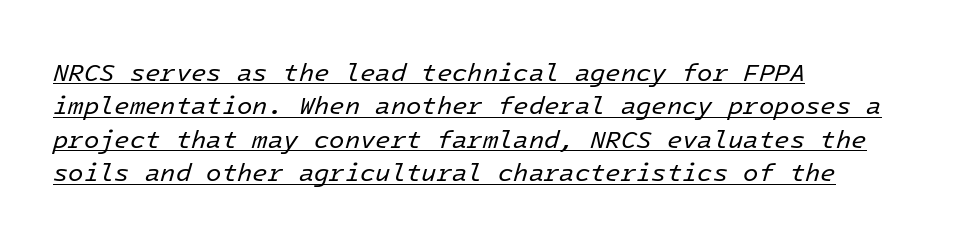
{"italic": "yes", "lean": "right", "slant_degrees": 16, "bold": "no", "underline": "yes", "align": "left", "line_spacing": "normal", "line_spacing_ratio": 1.34, "letter_spacing": "normal", "letter_spacing_em": 0.0, "glyph_px": 25}
